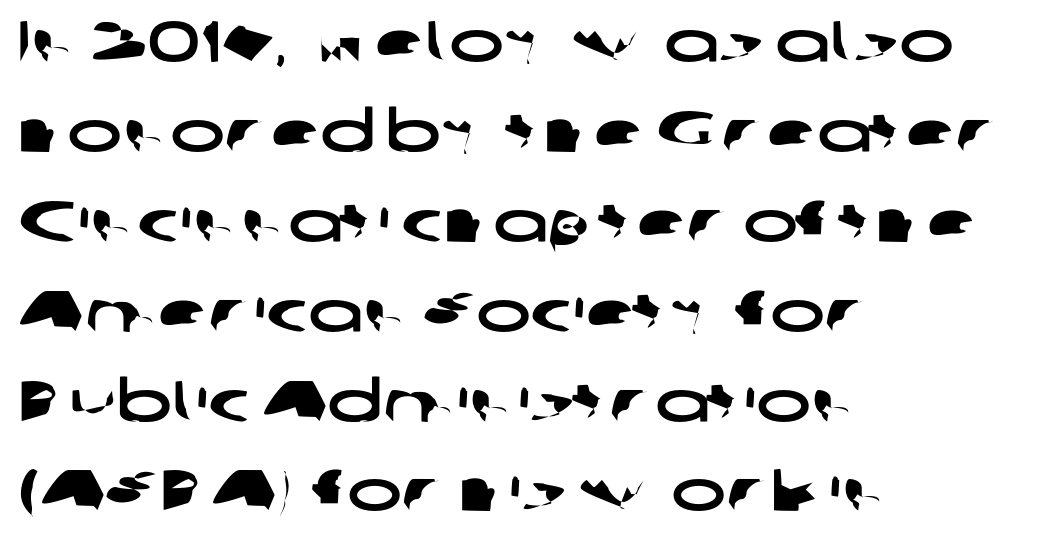
Whoever set this chose a conventional vertical rhythm. Casual observation: everything's shoved over to the left. Standard letterfit; no display-style spreading of the glyphs. Honestly, there is no underline to notice here at all. Think of a printed novel: that variable character pitch is what you see here.
